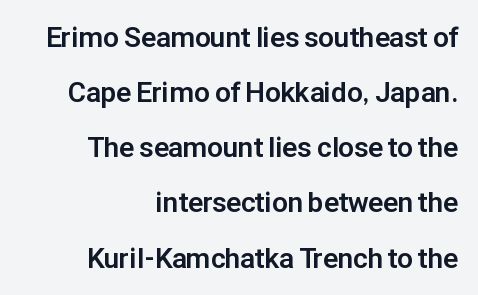
{"serif": "no", "italic": "no", "bold": "yes", "weight": "bold", "width": "normal", "stroke_contrast": "low", "x_height": "medium", "monospaced": "no", "underline": "no", "align": "right", "line_spacing": "loose", "line_spacing_ratio": 1.97, "letter_spacing": "normal", "letter_spacing_em": 0.0, "glyph_px": 28}
